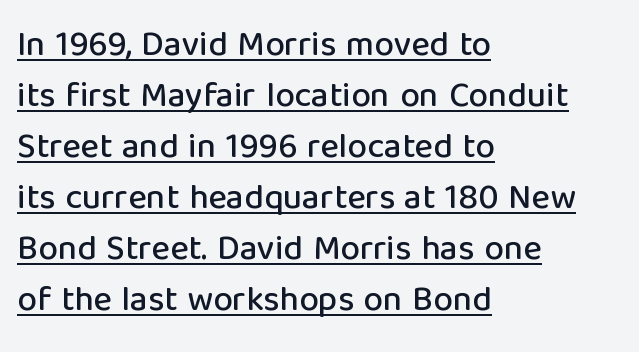
The image shows 35 px sans-serif type, upright; set left-aligned, normal line spacing (1.46x), normal letter spacing, underlined; low stroke contrast and a medium x-height.
